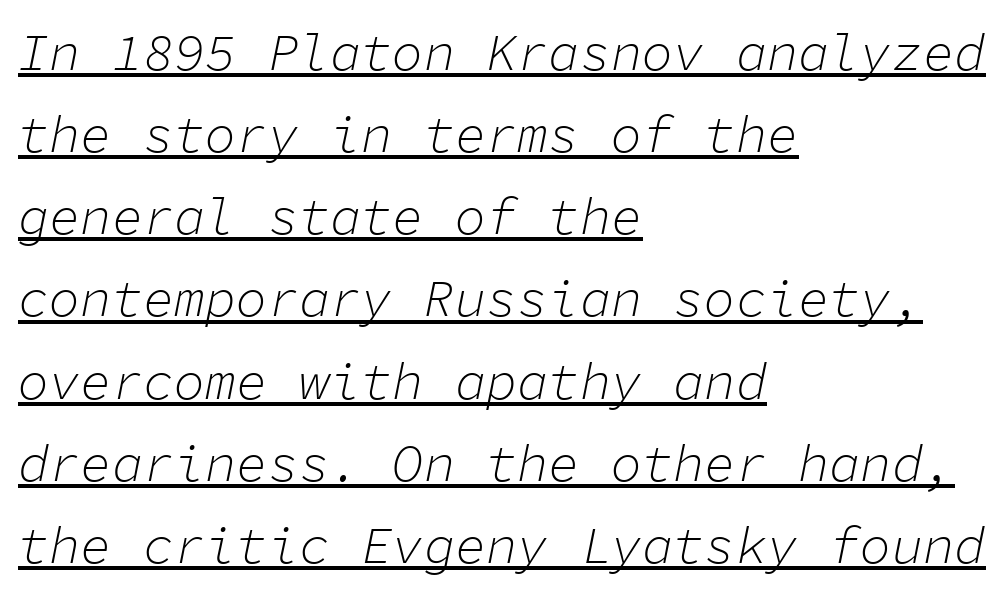
{"italic": "yes", "lean": "right", "slant_degrees": 11, "bold": "no", "weight": "light", "width": "normal", "stroke_contrast": "low", "x_height": "medium", "monospaced": "yes", "underline": "yes", "align": "left", "line_spacing": "normal", "line_spacing_ratio": 1.58, "letter_spacing": "normal", "letter_spacing_em": 0.0, "glyph_px": 52}
